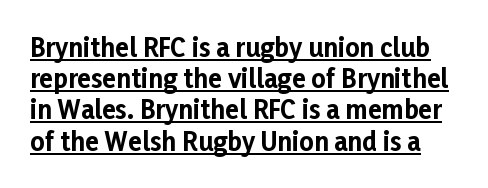
The image shows 25 px bold type, upright; set normal line spacing (1.25x), normal letter spacing, underlined.
